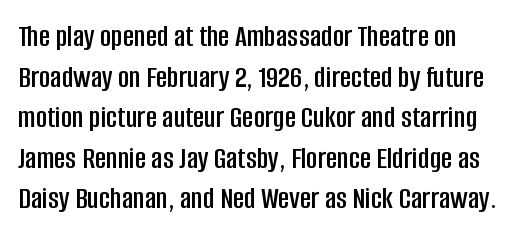
The line texture is even and compact thanks to regular tracking. Italic: no, the glyphs are upright roman. Unmarked baselines from the first word to the last. Note the varied advance widths — an 'i' is clearly narrower than an 'm'.
